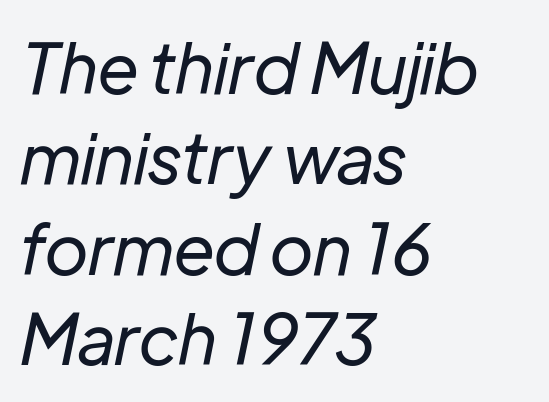
{"italic": "yes", "lean": "right", "slant_degrees": 12, "bold": "no", "weight": "regular", "width": "normal", "stroke_contrast": "low", "x_height": "medium", "monospaced": "no", "underline": "no", "align": "left", "line_spacing": "normal", "line_spacing_ratio": 1.31, "letter_spacing": "normal", "letter_spacing_em": 0.0, "glyph_px": 69}
